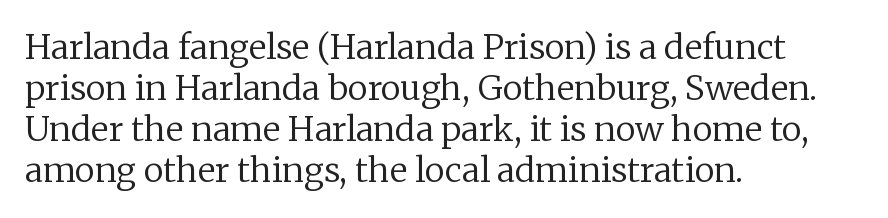
{"serif": "yes", "italic": "no", "bold": "no", "weight": "regular", "width": "normal", "stroke_contrast": "low", "x_height": "medium", "monospaced": "no", "underline": "no", "align": "left", "line_spacing_ratio": 1.21, "letter_spacing": "normal", "letter_spacing_em": 0.0, "glyph_px": 34}
